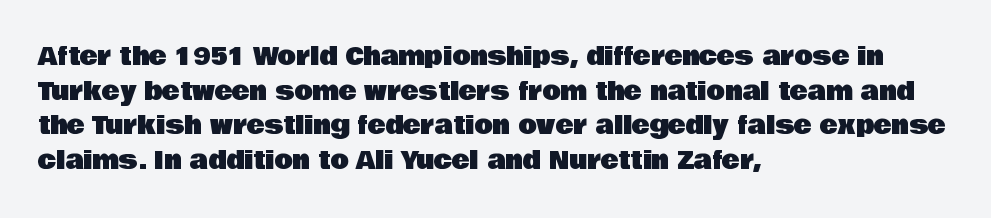
Q: Is the text italic (slanted)? A: No, it is upright.
Q: Is the text underlined? A: No.
Q: How is the paragraph aligned? A: Left-aligned.
Q: Is the spacing between letters normal or unusually wide? A: Normal.
Q: Is the spacing between lines tight, normal or loose? A: Normal.
